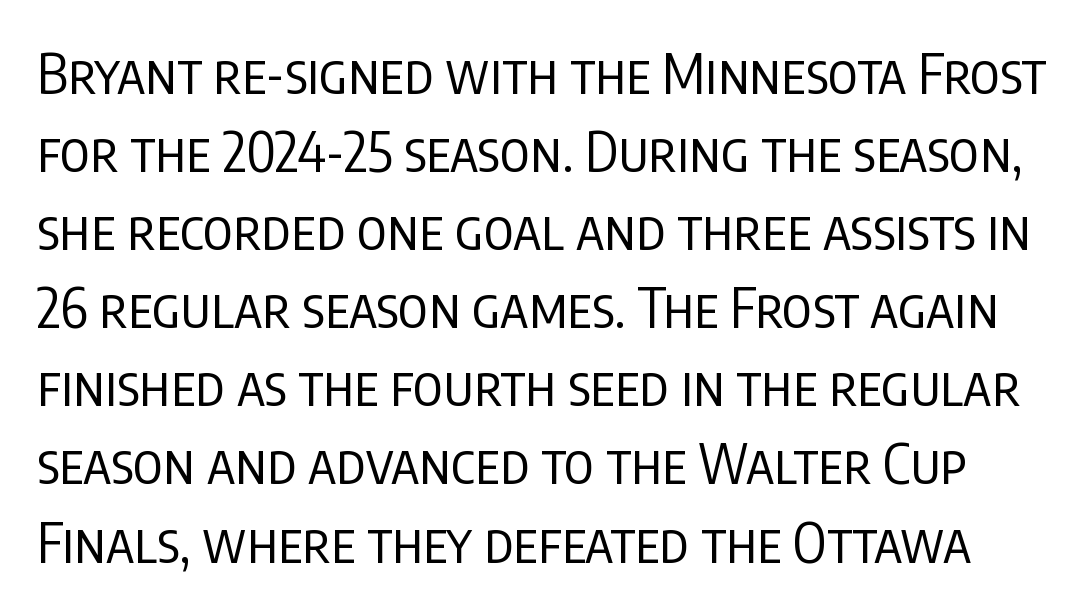
{"serif": "no", "italic": "no", "bold": "no", "weight": "regular", "width": "condensed", "stroke_contrast": "low", "x_height": "large", "monospaced": "no", "underline": "no", "line_spacing": "normal", "line_spacing_ratio": 1.42, "letter_spacing": "normal", "letter_spacing_em": 0.0, "glyph_px": 55}
